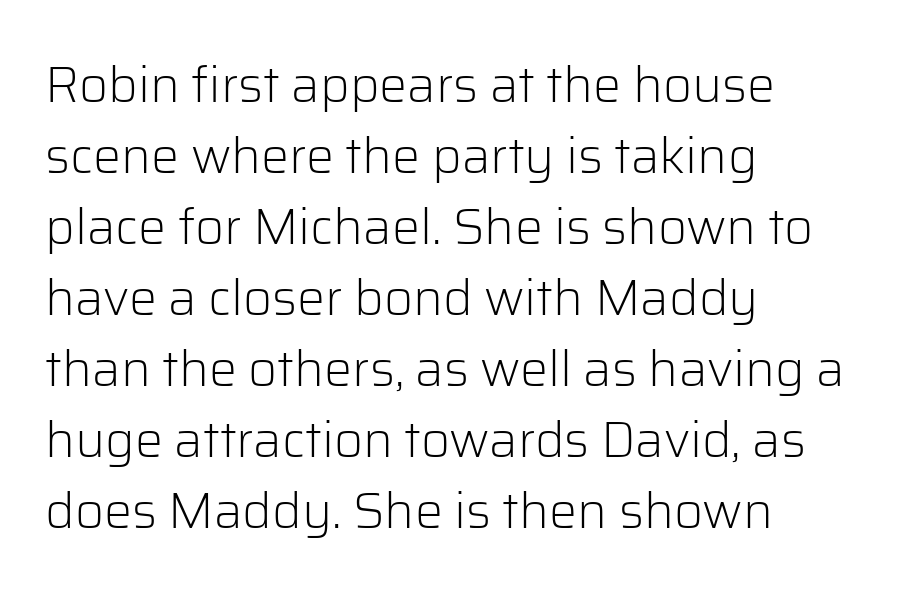
{"serif": "no", "italic": "no", "bold": "no", "weight": "light", "width": "normal", "stroke_contrast": "low", "x_height": "medium", "monospaced": "no", "underline": "no", "align": "left", "line_spacing": "normal", "line_spacing_ratio": 1.42, "letter_spacing": "normal", "letter_spacing_em": 0.0, "glyph_px": 50}
